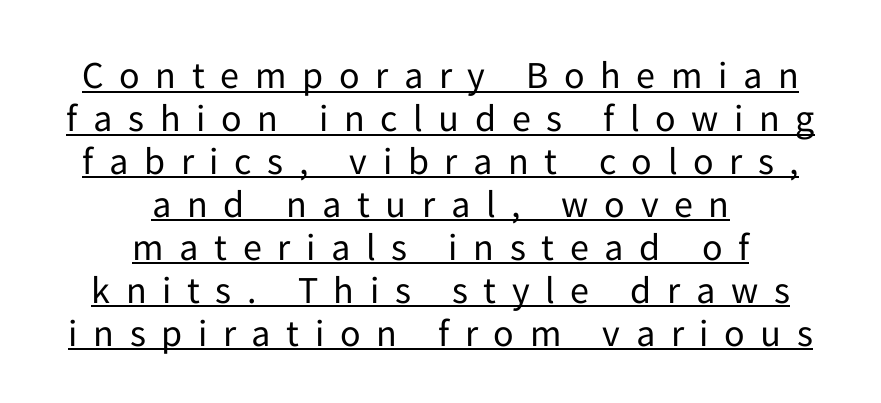
The image shows 38 px regular-weight sans-serif type, upright; set centered, tight line spacing (1.13x), unusually wide letter spacing (+0.41 em), underlined; low stroke contrast and a medium x-height.
